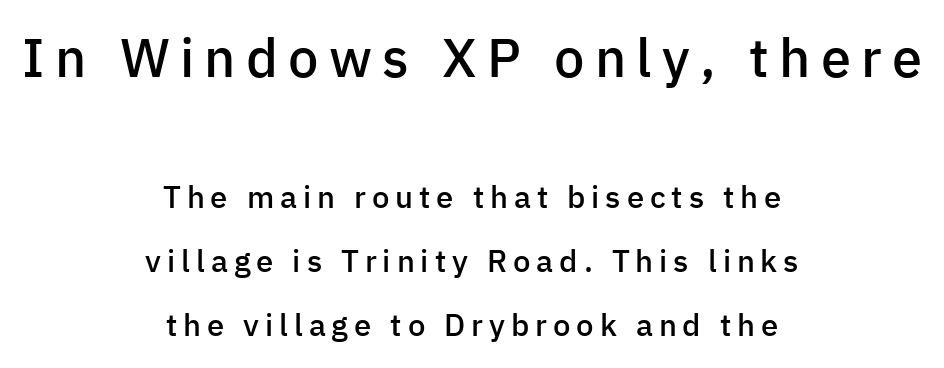
The image shows 54 px semibold sans-serif type, upright; set centered, loose line spacing (2.08x), not underlined; the first (top) block is 1.74x larger; low stroke contrast and a medium x-height.
